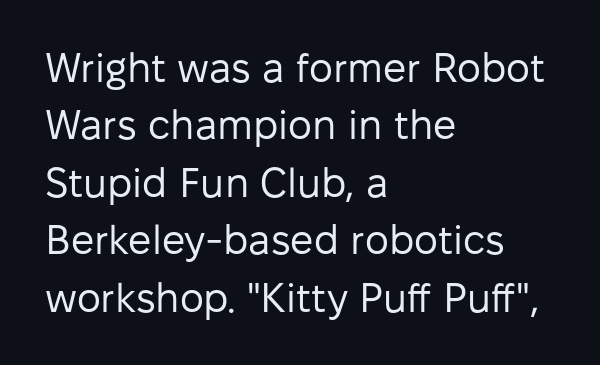
Vertical stems look standard width or narrower in stroke. The letters carry no serifs — their stems end cleanly without finishing strokes. Type without underlining. The lines are quadded left. Tracking here is standard; glyphs follow each other at the usual distance. Normally led — the rows are evenly, conventionally spaced.
